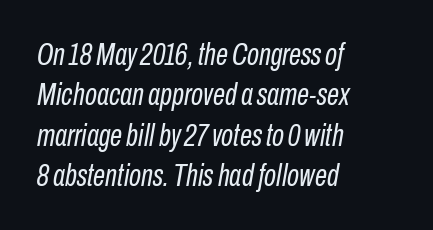
The image shows 31 px regular-weight, condensed type, italic (leaning right); set left-aligned, normal line spacing (1.3x), normal letter spacing, not underlined; low stroke contrast and a medium x-height.
